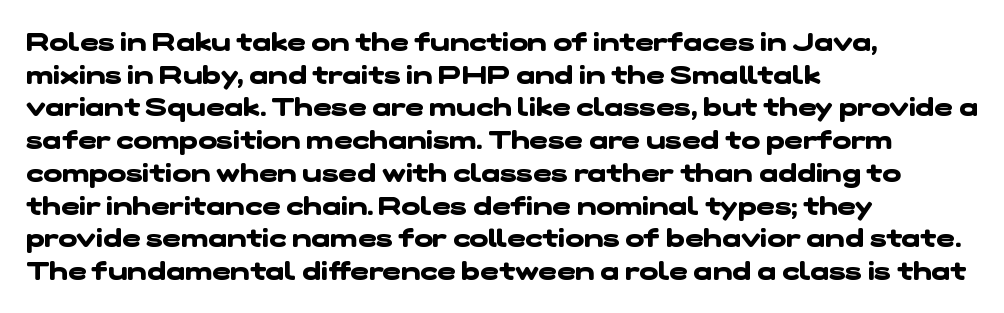
{"bold": "yes", "underline": "no", "align": "left", "line_spacing": "normal", "line_spacing_ratio": 1.31, "letter_spacing": "normal", "letter_spacing_em": 0.0, "glyph_px": 25}
